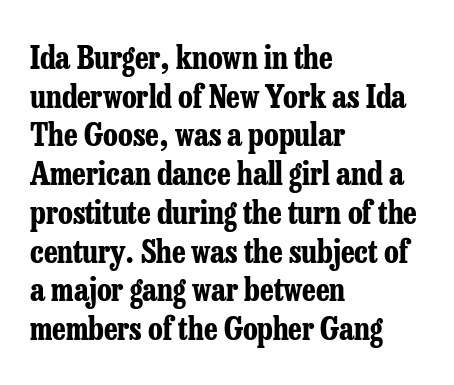
{"serif": "yes", "italic": "no", "bold": "yes", "weight": "bold", "width": "condensed", "stroke_contrast": "low", "x_height": "medium", "monospaced": "no", "underline": "no", "align": "left", "line_spacing": "normal", "line_spacing_ratio": 1.25, "letter_spacing": "normal", "letter_spacing_em": 0.0, "glyph_px": 31}
